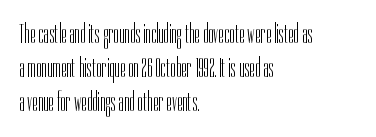
Q: Is the text bold? A: No.
Q: Is the text italic (slanted)? A: No, it is upright.
Q: Is the typeface a serif or a sans-serif typeface? A: Sans-serif.
Q: Is the text underlined? A: No.
Q: How is the paragraph aligned? A: Left-aligned.
Q: Is the spacing between letters normal or unusually wide? A: Normal.
Q: Width (condensed, normal, or wide)? A: Condensed.
Q: Stroke contrast? A: Low.
Q: x-height? A: Medium.
Q: Monospaced? A: No.
